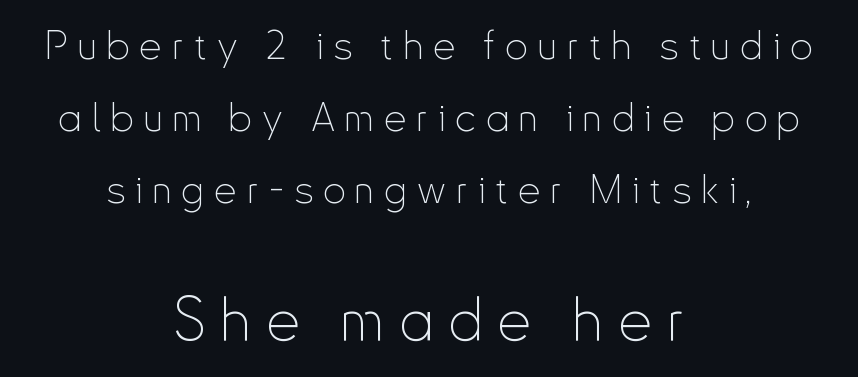
{"serif": "no", "italic": "no", "bold": "no", "weight": "thin", "width": "condensed", "stroke_contrast": "low", "x_height": "small", "monospaced": "no", "underline": "no", "align": "center", "line_spacing_ratio": 1.8, "letter_spacing": "wide", "letter_spacing_em": 0.25, "larger_block": "second", "size_ratio": 1.5, "glyph_px": 60}
